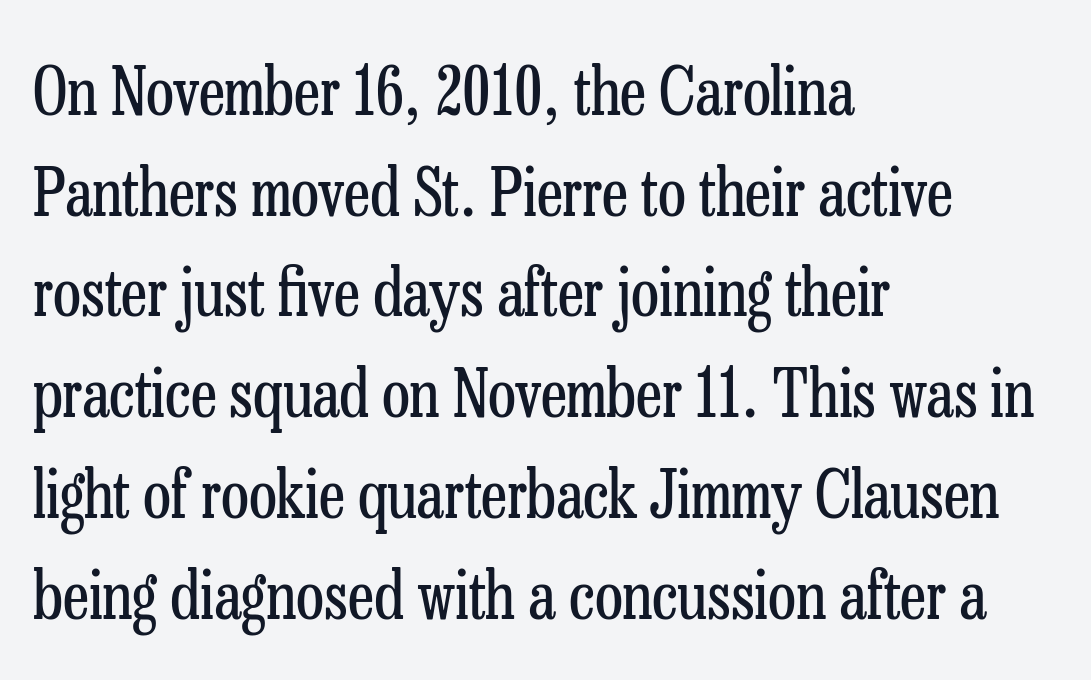
You could not count columns in this text — the font is proportionally spaced. This rendering features lettering with no underline. Stroke thickness stays within the range of a standard reading face or lighter. Regular leading. The setting favours the left margin, as ordinary paragraphs usually do.
